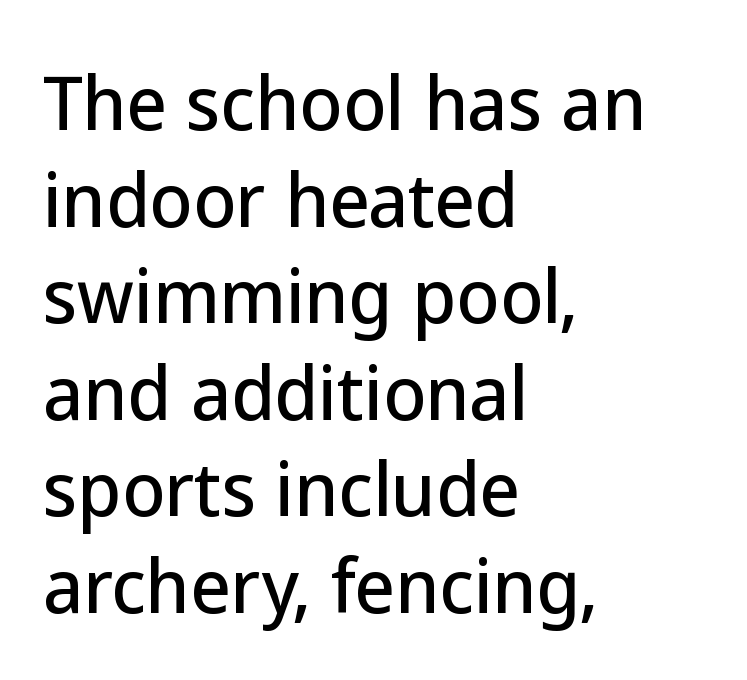
Do the characters align in a grid? No, the font is proportional. This is sans-serif lettering, the kind often seen on screens and signage. Vertical spacing — default. Rendered with straight, roman letterforms. Spacing between characters is what you'd get straight out of the box.
